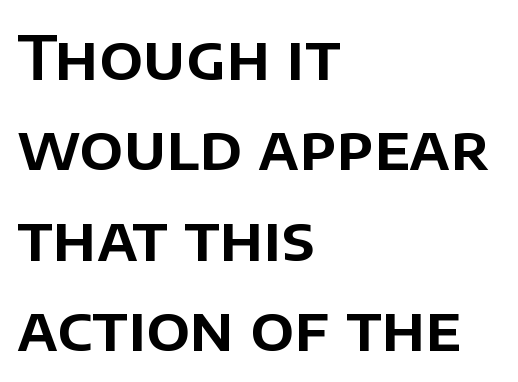
The setting favours the left margin, as ordinary paragraphs usually do. Characters remain perfectly vertical along every line. The passage shown is typed in a proportional face where columns would drift. The rows are spaced the way most documents space them.
